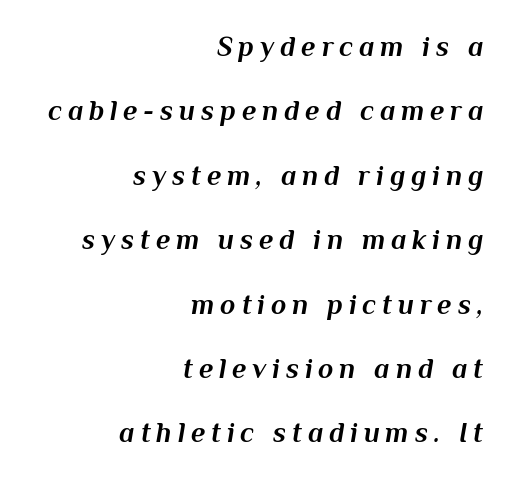
Horizontally, the lines are justified to the trailing edge only. Summary of weight: heavy, a full bold. Baseline-to-baseline distance is far greater than the letter height. The baseline area is clear. Is the type slanted? Yes — the strokes lean at a clear angle. The line texture is sparse and dotted thanks to wide tracking.
